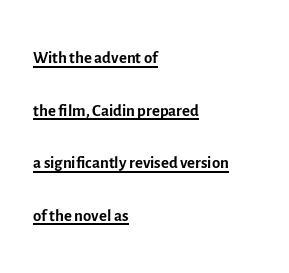
{"italic": "no", "bold": "no", "underline": "yes", "align": "left", "line_spacing": "loose", "line_spacing_ratio": 2.19, "letter_spacing": "normal", "letter_spacing_em": 0.0, "glyph_px": 24}
